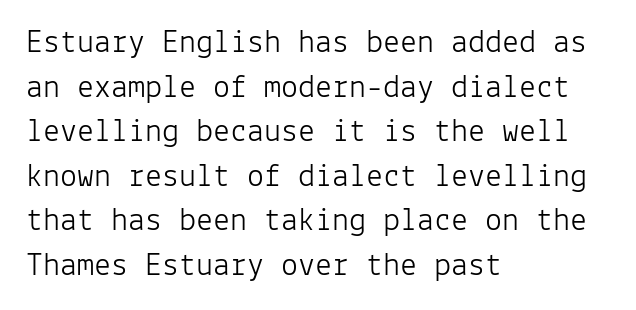
Q: Is the text bold? A: No.
Q: Is the text italic (slanted)? A: No, it is upright.
Q: Is the typeface a serif or a sans-serif typeface? A: Sans-serif.
Q: Is the text underlined? A: No.
Q: How is the paragraph aligned? A: Left-aligned.
Q: Is the spacing between letters normal or unusually wide? A: Normal.
Q: Is the spacing between lines tight, normal or loose? A: Normal.
Q: Width (condensed, normal, or wide)? A: Normal.
Q: Stroke contrast? A: Low.
Q: x-height? A: Medium.
Q: Monospaced? A: Yes.
